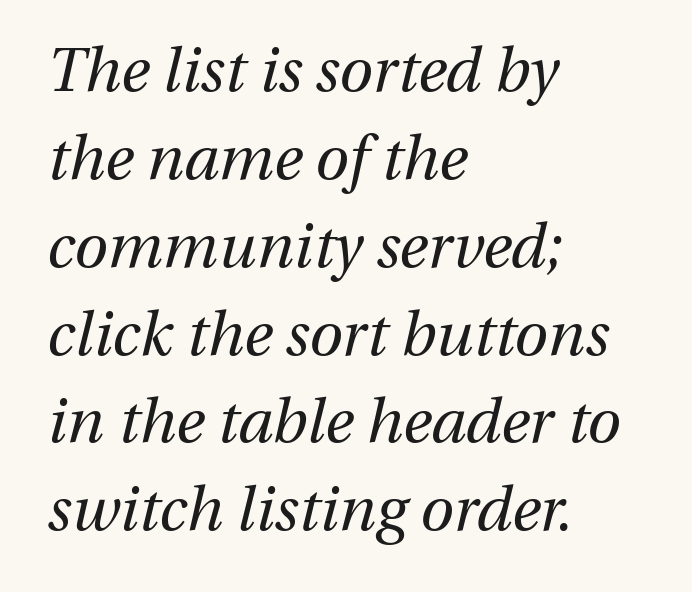
Rendered with sloped, italic letterforms. Think of a printed novel: that variable character pitch is what you see here. Beneath every word, the page is bare. Successive baselines arrive at the customary interval. No heavy texture on the line: the type isn't bold.
